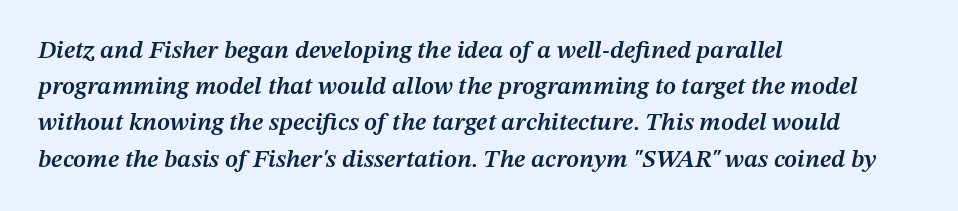
Q: Is the text bold? A: Semi-bold.
Q: Is the text italic (slanted)? A: Yes, it leans right by about 12 degrees.
Q: Is the text underlined? A: No.
Q: How is the paragraph aligned? A: Left-aligned.
Q: Is the spacing between letters normal or unusually wide? A: Normal.
Q: Is the spacing between lines tight, normal or loose? A: Normal.
